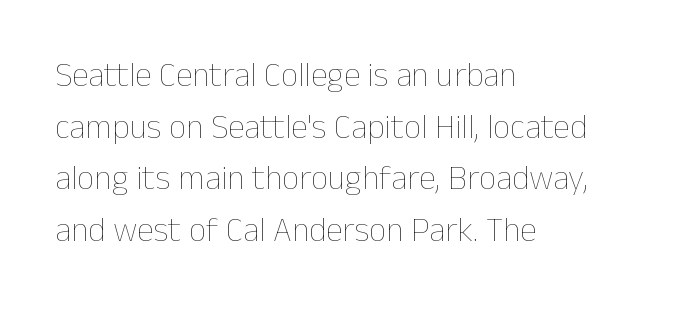
The paragraph shown leans on its left margin. How would I describe the line gaps? Plain and ordinary. Upright lettering throughout. Heft: none added — not bold. Proportional: the letters do not fall into vertical columns. The space directly below the letters is spotless.
